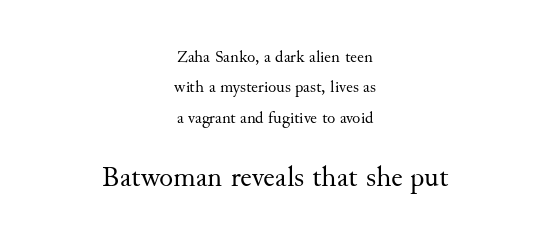
{"serif": "yes", "italic": "no", "bold": "no", "weight": "regular", "width": "normal", "stroke_contrast": "medium", "x_height": "small", "monospaced": "no", "underline": "no", "align": "center", "line_spacing_ratio": 1.79, "letter_spacing": "normal", "letter_spacing_em": 0.0, "larger_block": "second", "size_ratio": 1.71, "glyph_px": 29}
